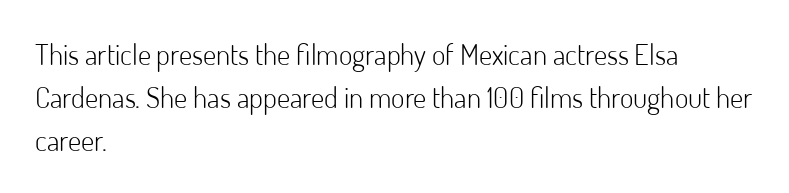
{"serif": "no", "italic": "no", "bold": "no", "weight": "light", "width": "normal", "stroke_contrast": "low", "x_height": "small", "monospaced": "no", "underline": "no", "align": "left", "line_spacing": "normal", "line_spacing_ratio": 1.48, "letter_spacing": "normal", "letter_spacing_em": 0.0, "glyph_px": 29}
